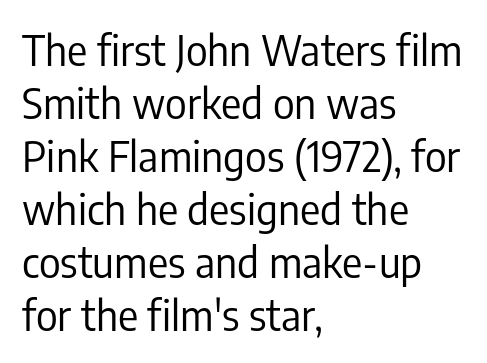
{"serif": "no", "italic": "no", "bold": "no", "weight": "regular", "width": "condensed", "stroke_contrast": "low", "x_height": "medium", "monospaced": "no", "underline": "no", "align": "left", "line_spacing": "normal", "line_spacing_ratio": 1.26, "letter_spacing": "normal", "letter_spacing_em": 0.0, "glyph_px": 42}
